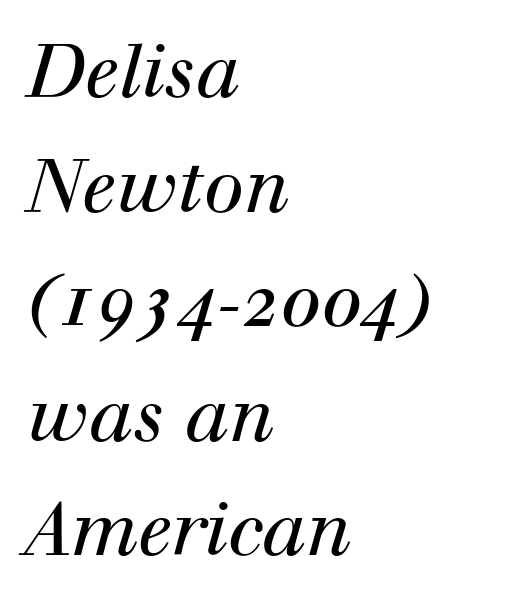
{"serif": "yes", "italic": "yes", "lean": "right", "slant_degrees": 12, "bold": "no", "weight": "regular", "width": "normal", "stroke_contrast": "high", "x_height": "medium", "monospaced": "no", "underline": "no", "align": "left", "line_spacing": "normal", "line_spacing_ratio": 1.57, "letter_spacing": "normal", "letter_spacing_em": 0.0, "glyph_px": 73}
